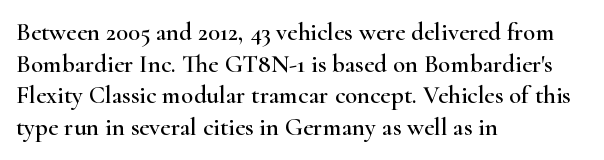
{"italic": "no", "underline": "no", "align": "left", "line_spacing": "normal", "line_spacing_ratio": 1.27, "letter_spacing": "normal", "letter_spacing_em": 0.0, "glyph_px": 25}
